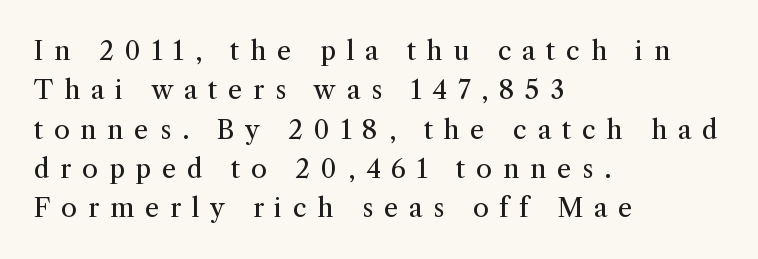
Q: Is the text bold? A: No.
Q: Is the text italic (slanted)? A: No, it is upright.
Q: Is the text underlined? A: No.
Q: How is the paragraph aligned? A: Left-aligned.
Q: Is the spacing between letters normal or unusually wide? A: Unusually wide.
Q: Is the spacing between lines tight, normal or loose? A: Normal.
